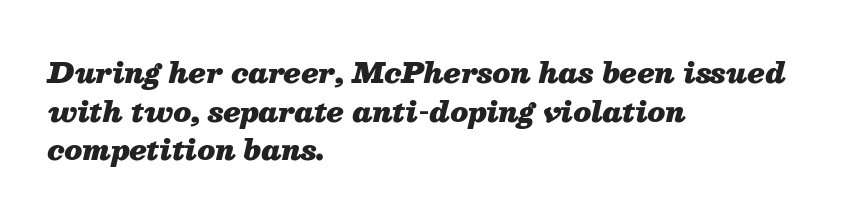
Q: Is the text bold? A: Yes.
Q: Is the text italic (slanted)? A: Yes, it leans right by about 13 degrees.
Q: Is the text underlined? A: No.
Q: How is the paragraph aligned? A: Left-aligned.
Q: Is the spacing between letters normal or unusually wide? A: Normal.
Q: Is the spacing between lines tight, normal or loose? A: Normal.
Q: Width (condensed, normal, or wide)? A: Normal.
Q: Stroke contrast? A: Medium.
Q: x-height? A: Medium.
Q: Monospaced? A: No.
